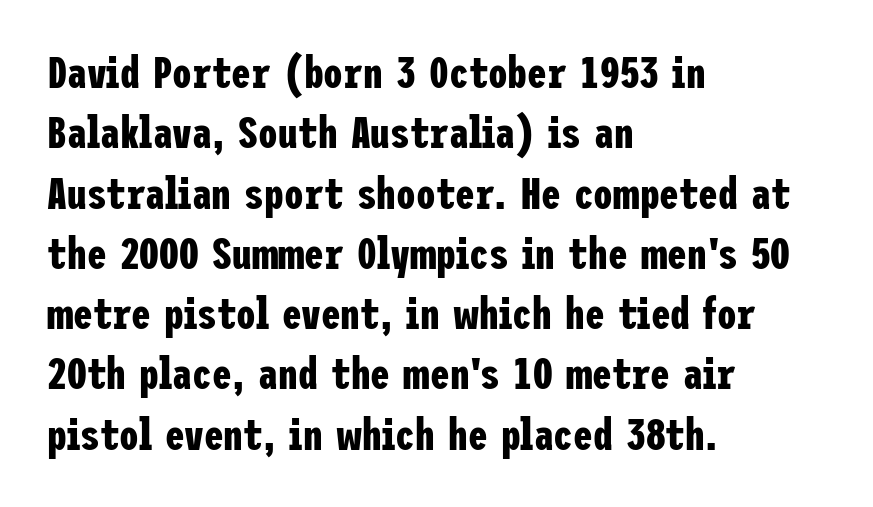
The image shows 44 px bold, condensed sans-serif type, upright; set left-aligned, normal line spacing (1.37x), normal letter spacing, not underlined; low stroke contrast and a medium x-height.
